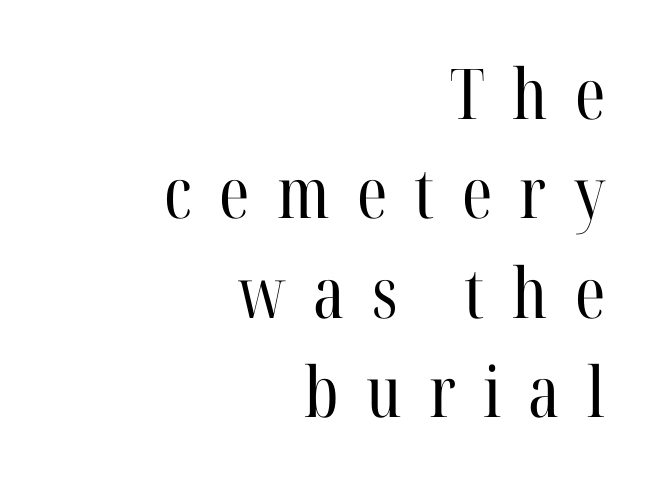
Q: Is the text bold? A: No.
Q: Is the text italic (slanted)? A: No, it is upright.
Q: Is the typeface a serif or a sans-serif typeface? A: Serif.
Q: Is the text underlined? A: No.
Q: How is the paragraph aligned? A: Right-aligned.
Q: Is the spacing between letters normal or unusually wide? A: Unusually wide.
Q: Is the spacing between lines tight, normal or loose? A: Normal.
Q: Width (condensed, normal, or wide)? A: Condensed.
Q: Stroke contrast? A: High.
Q: x-height? A: Medium.
Q: Monospaced? A: No.
